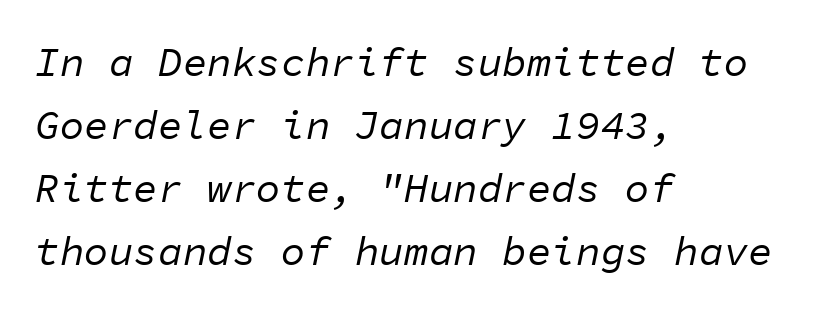
Q: Is the text bold? A: No.
Q: Is the text italic (slanted)? A: Yes, it leans right by about 11 degrees.
Q: Is the text underlined? A: No.
Q: How is the paragraph aligned? A: Left-aligned.
Q: Is the spacing between letters normal or unusually wide? A: Normal.
Q: Is the spacing between lines tight, normal or loose? A: Normal.
Q: Width (condensed, normal, or wide)? A: Normal.
Q: Stroke contrast? A: Low.
Q: x-height? A: Medium.
Q: Monospaced? A: Yes.
